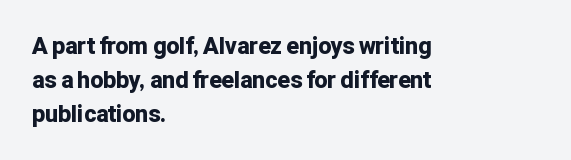
Bold? Absolutely — the strokes are thick and heavy. The setting favours the left margin, as ordinary paragraphs usually do. The font's upright variant was chosen for this text. A bare baseline throughout the passage. Vertical spacing — default.
